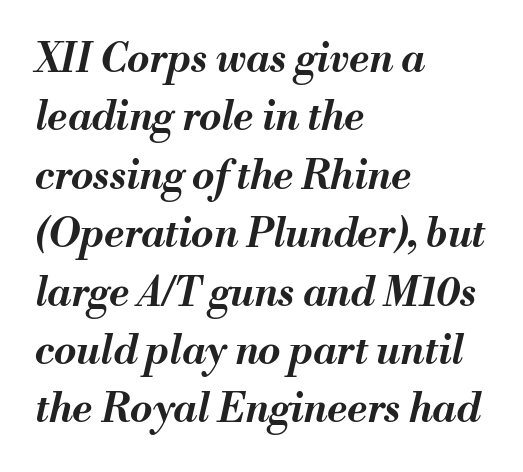
{"italic": "yes", "lean": "right", "slant_degrees": 13, "bold": "yes", "weight": "bold", "width": "normal", "stroke_contrast": "medium", "x_height": "small", "monospaced": "no", "underline": "no", "align": "left", "line_spacing": "normal", "line_spacing_ratio": 1.46, "letter_spacing": "normal", "letter_spacing_em": 0.0, "glyph_px": 40}
